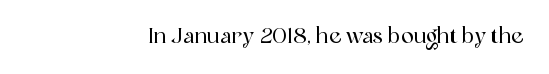
The image shows 21 px text type, upright; set normal letter spacing, not underlined.
